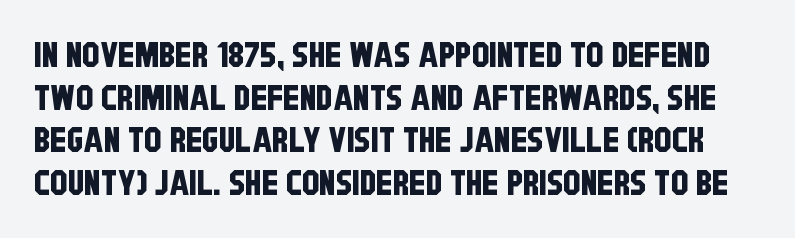
The image shows 35 px condensed sans-serif type; set line spacing 1.22x, normal letter spacing, not underlined; low stroke contrast and a large x-height.
